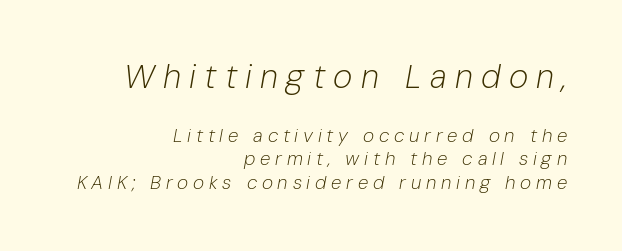
{"italic": "yes", "lean": "right", "slant_degrees": 10, "bold": "no", "weight": "light", "width": "normal", "stroke_contrast": "low", "x_height": "medium", "monospaced": "no", "underline": "no", "align": "right", "line_spacing": "normal", "line_spacing_ratio": 1.25, "letter_spacing": "wide", "letter_spacing_em": 0.25, "larger_block": "first", "size_ratio": 1.74, "glyph_px": 33}
